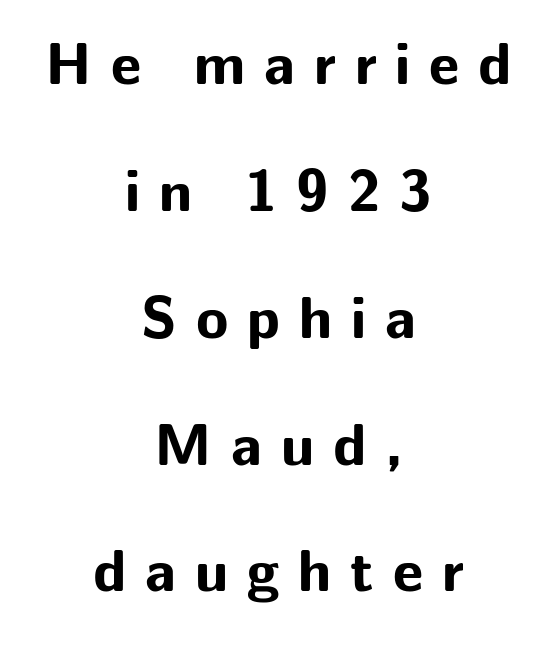
Q: Is the text bold? A: Yes.
Q: Is the text italic (slanted)? A: No, it is upright.
Q: Is the typeface a serif or a sans-serif typeface? A: Sans-serif.
Q: Is the text underlined? A: No.
Q: How is the paragraph aligned? A: Centered.
Q: Is the spacing between letters normal or unusually wide? A: Unusually wide.
Q: Is the spacing between lines tight, normal or loose? A: Loose.
Q: Width (condensed, normal, or wide)? A: Normal.
Q: Stroke contrast? A: Low.
Q: x-height? A: Medium.
Q: Monospaced? A: No.
